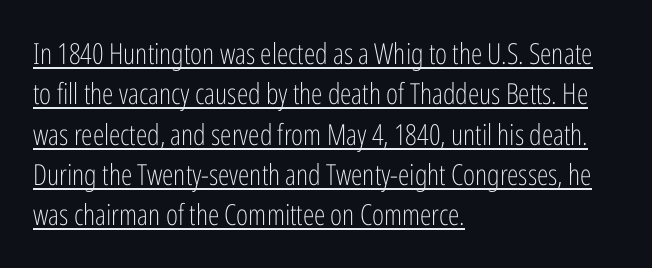
{"serif": "no", "italic": "no", "bold": "no", "weight": "light", "width": "condensed", "stroke_contrast": "low", "x_height": "medium", "monospaced": "no", "underline": "yes", "align": "left", "line_spacing": "normal", "line_spacing_ratio": 1.39, "letter_spacing": "normal", "letter_spacing_em": 0.0, "glyph_px": 29}
